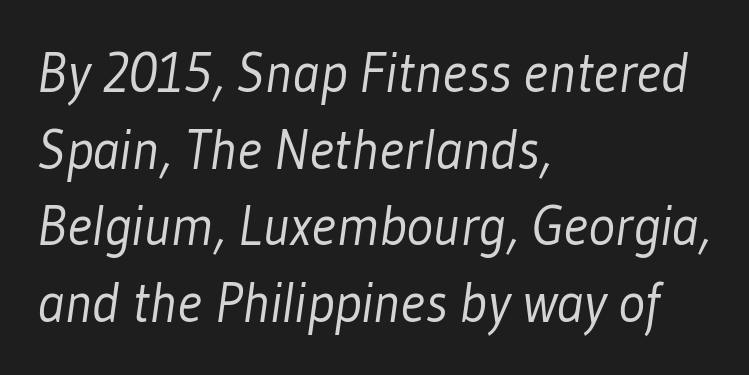
{"serif": "no", "bold": "no", "weight": "light", "width": "condensed", "stroke_contrast": "low", "x_height": "medium", "monospaced": "no", "underline": "no", "align": "left", "line_spacing": "normal", "line_spacing_ratio": 1.37, "letter_spacing": "normal", "letter_spacing_em": 0.0, "glyph_px": 56}
